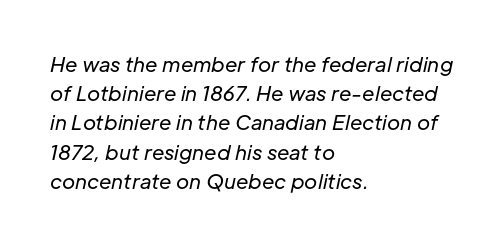
{"italic": "yes", "lean": "right", "slant_degrees": 12, "bold": "no", "underline": "no", "align": "left", "line_spacing": "normal", "line_spacing_ratio": 1.46, "letter_spacing": "normal", "letter_spacing_em": 0.0, "glyph_px": 20}
